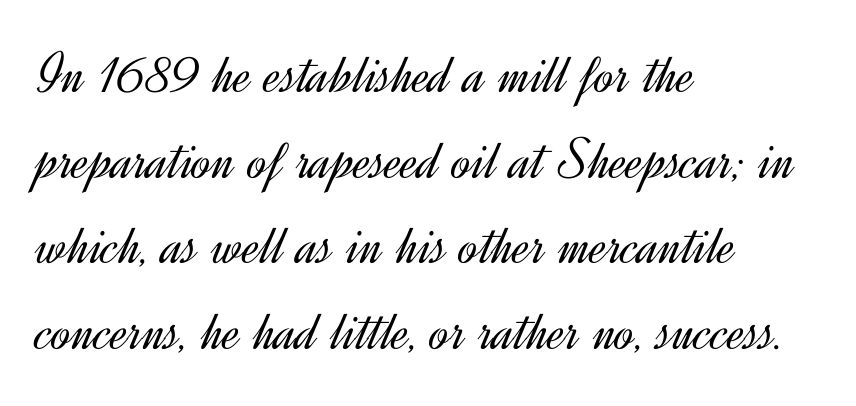
The image shows 59 px light sans-serif type; set left-aligned, normal line spacing (1.45x), normal letter spacing, not underlined; a small x-height.
